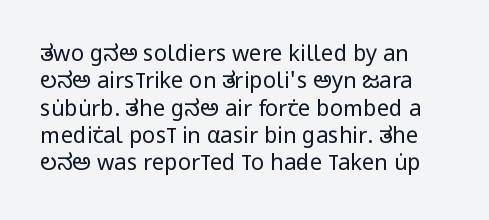
The image shows 22 px text type, upright; set line spacing 1.24x, normal letter spacing, not underlined.
